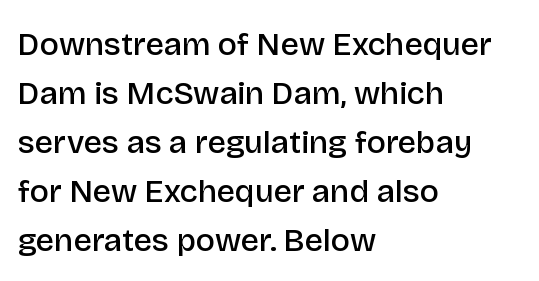
Q: Is the text bold? A: Semi-bold.
Q: Is the text italic (slanted)? A: No, it is upright.
Q: Is the typeface a serif or a sans-serif typeface? A: Sans-serif.
Q: Is the text underlined? A: No.
Q: How is the paragraph aligned? A: Left-aligned.
Q: Is the spacing between letters normal or unusually wide? A: Normal.
Q: Is the spacing between lines tight, normal or loose? A: Normal.
Q: Width (condensed, normal, or wide)? A: Normal.
Q: Stroke contrast? A: Low.
Q: x-height? A: Large.
Q: Monospaced? A: No.
